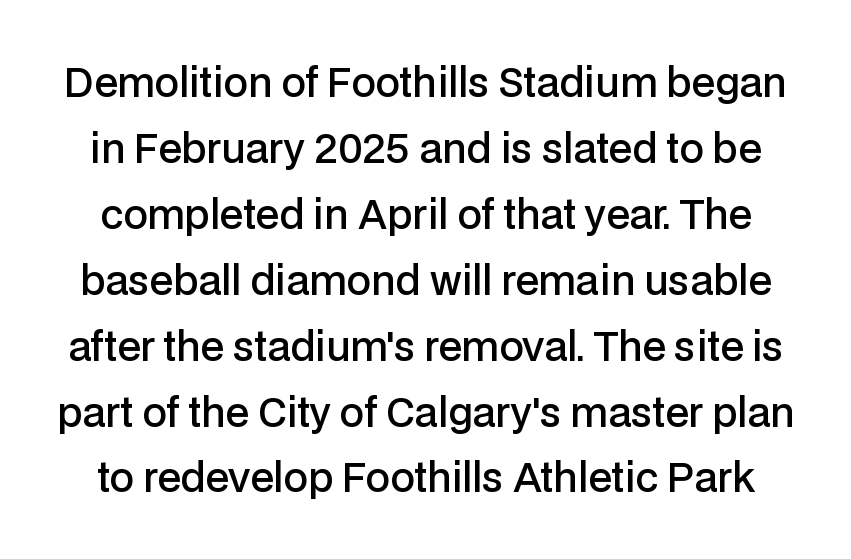
{"serif": "no", "italic": "no", "bold": "semi", "weight": "semibold", "width": "normal", "stroke_contrast": "low", "x_height": "medium", "monospaced": "no", "underline": "no", "line_spacing": "normal", "line_spacing_ratio": 1.69, "letter_spacing": "normal", "letter_spacing_em": 0.0, "glyph_px": 39}
